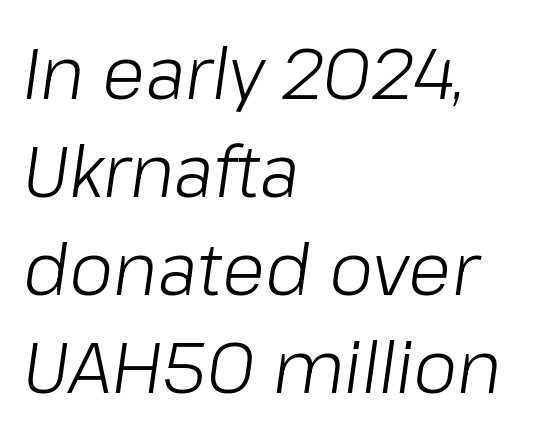
{"italic": "yes", "lean": "right", "slant_degrees": 8, "bold": "no", "weight": "light", "width": "normal", "stroke_contrast": "low", "x_height": "medium", "monospaced": "no", "underline": "no", "align": "left", "line_spacing": "normal", "line_spacing_ratio": 1.38, "letter_spacing": "normal", "letter_spacing_em": 0.0, "glyph_px": 71}
